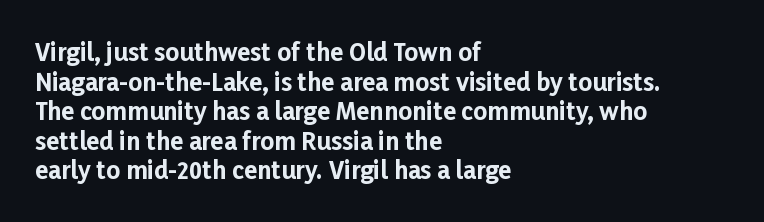
Nobody drew a line under any word here. The lettering stays uniformly vertical, giving the passage a roman look. Each word holds together tightly as a unit, with standard inter-letter gaps. A student would call this left alignment; a typographer would say flush left, rag right. Typographic density is high because the face is bold.
